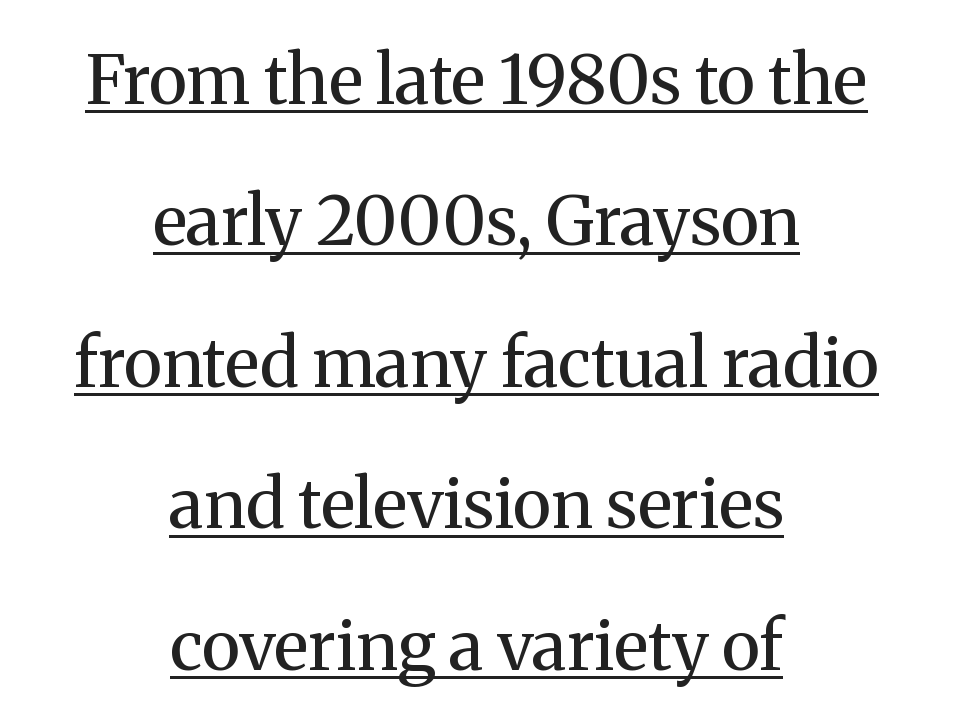
The image shows 68 px regular-weight serif type, upright; set centered, loose line spacing (2.08x), normal letter spacing, underlined; medium stroke contrast and a medium x-height.
